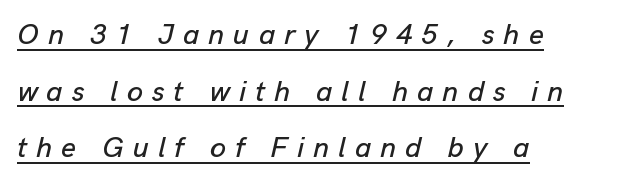
Q: Is the text italic (slanted)? A: Yes, it leans right by about 13 degrees.
Q: Is the text underlined? A: Yes.
Q: How is the paragraph aligned? A: Left-aligned.
Q: Is the spacing between letters normal or unusually wide? A: Unusually wide.
Q: Is the spacing between lines tight, normal or loose? A: Loose.
Q: Width (condensed, normal, or wide)? A: Normal.
Q: Stroke contrast? A: Low.
Q: x-height? A: Medium.
Q: Monospaced? A: No.
